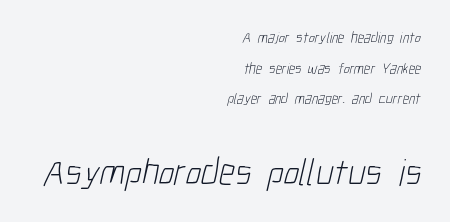
The image shows 38 px light, condensed sans-serif type; set right-aligned, loose line spacing (2.05x), normal letter spacing, not underlined; the second (bottom) block is 2.53x larger; low stroke contrast and a medium x-height.
